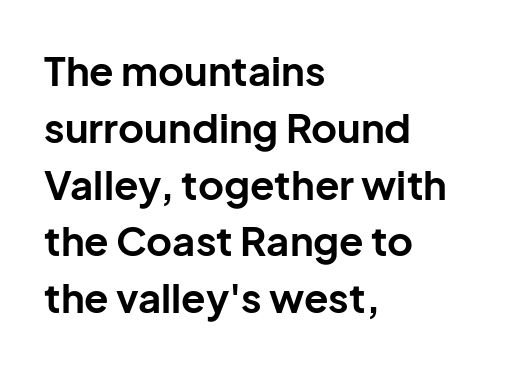
Type without underlining. Notice how thick the strokes are: this is what a full bold looks like. Spacing verdict: proportional, widths tailored to each character. Stroke terminals: plain, sans-serif. Visually the block forms a straight wall on the left and a jagged coastline on the right. Italic? Not at all — the glyphs are vertical.
